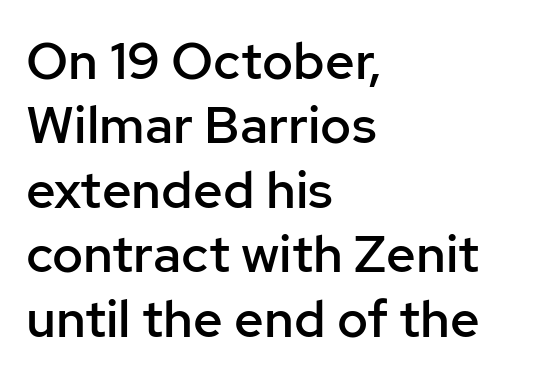
Q: Is the text bold? A: Semi-bold.
Q: Is the text italic (slanted)? A: No, it is upright.
Q: Is the typeface a serif or a sans-serif typeface? A: Sans-serif.
Q: Is the text underlined? A: No.
Q: How is the paragraph aligned? A: Left-aligned.
Q: Is the spacing between letters normal or unusually wide? A: Normal.
Q: Width (condensed, normal, or wide)? A: Normal.
Q: Stroke contrast? A: Low.
Q: x-height? A: Medium.
Q: Monospaced? A: No.
